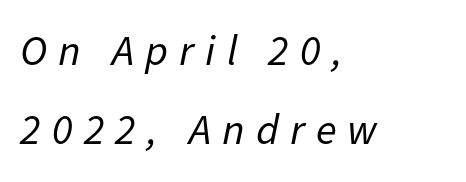
Letters rest on an invisible, unmarked baseline. The typesetter chose a ragged-right arrangement here. The type is letterspaced generously, with wide tracking. The strokes are not fattened; the text isn't bold. The lettering tilts uniformly, giving the passage an italic look.
